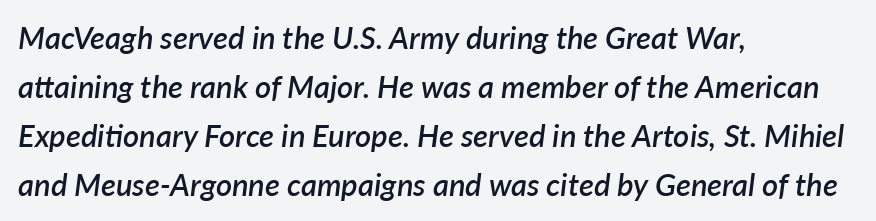
The image shows 31 px semibold type, italic (leaning right); set left-aligned, normal line spacing (1.58x), normal letter spacing, not underlined; low stroke contrast and a medium x-height.
